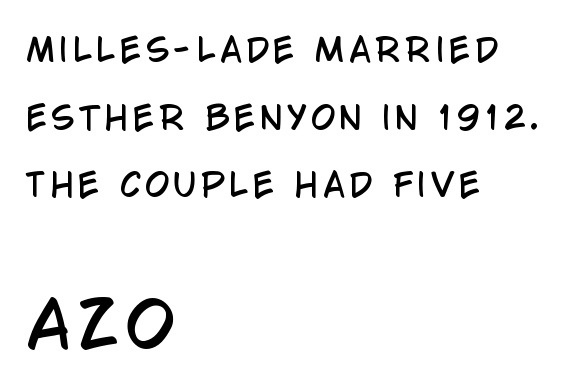
Q: Is the text italic (slanted)? A: No, it is upright.
Q: Is the typeface a serif or a sans-serif typeface? A: Sans-serif.
Q: Is the text underlined? A: No.
Q: How is the paragraph aligned? A: Left-aligned.
Q: Is the spacing between lines tight, normal or loose? A: Loose.
Q: Which block of text is set in a larger size, the first (top) or the second (bottom)? A: The second (bottom) one.
Q: Width (condensed, normal, or wide)? A: Condensed.
Q: Stroke contrast? A: Low.
Q: x-height? A: Large.
Q: Monospaced? A: No.
